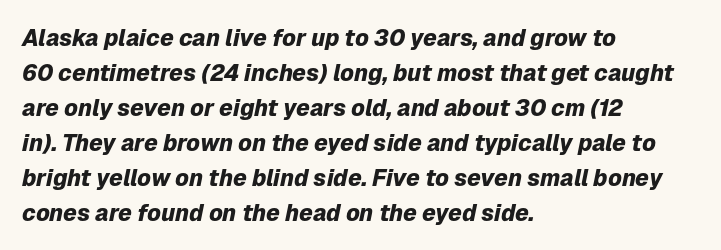
Left-aligned paragraph, ragged on the right. The whole block is typeset with a tilt. Baseline-to-baseline distance is the conventional proportion of letter height. Only glyphs here, with clear space below each row. Caption: bold face, heavy strokes.
